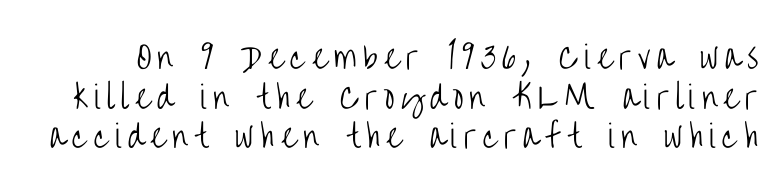
Q: Is the text bold? A: No.
Q: Is the text italic (slanted)? A: No, it is upright.
Q: Is the typeface a serif or a sans-serif typeface? A: Sans-serif.
Q: Is the text underlined? A: No.
Q: Is the spacing between letters normal or unusually wide? A: Unusually wide.
Q: Is the spacing between lines tight, normal or loose? A: Normal.
Q: Width (condensed, normal, or wide)? A: Condensed.
Q: Stroke contrast? A: Low.
Q: x-height? A: Large.
Q: Monospaced? A: No.
